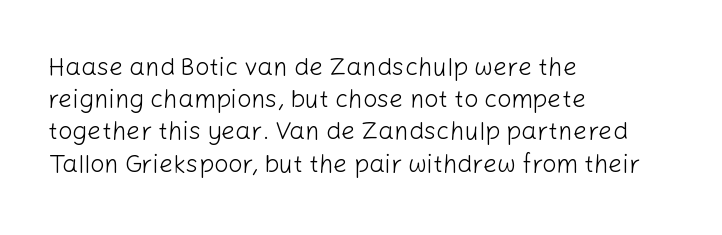
Q: Is the text bold? A: No.
Q: Is the text italic (slanted)? A: No, it is upright.
Q: Is the text underlined? A: No.
Q: How is the paragraph aligned? A: Left-aligned.
Q: Is the spacing between letters normal or unusually wide? A: Normal.
Q: Is the spacing between lines tight, normal or loose? A: Normal.
